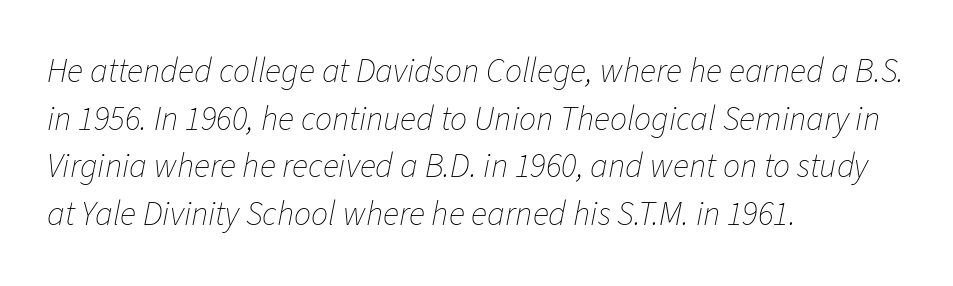
The image shows 34 px thin type, italic (leaning right); set left-aligned, normal line spacing (1.4x), normal letter spacing, not underlined; low stroke contrast and a medium x-height.
